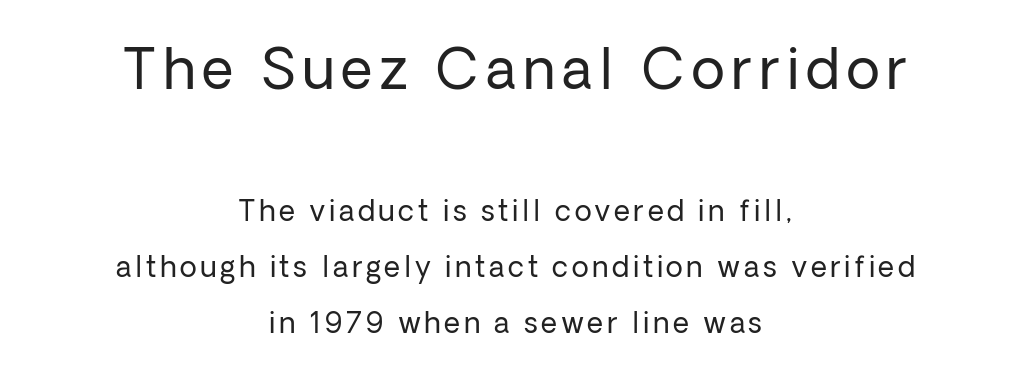
The image shows 55 px regular-weight sans-serif type, upright; set centered, loose line spacing (1.99x), not underlined; the first (top) block is 1.96x larger; low stroke contrast and a medium x-height.
